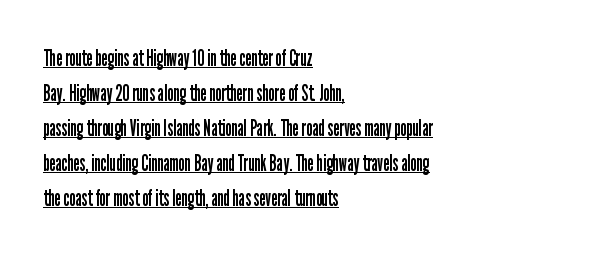
Q: Is the text bold? A: No.
Q: Is the text italic (slanted)? A: No, it is upright.
Q: Is the text underlined? A: Yes.
Q: How is the paragraph aligned? A: Left-aligned.
Q: Is the spacing between letters normal or unusually wide? A: Normal.
Q: Is the spacing between lines tight, normal or loose? A: Normal.
